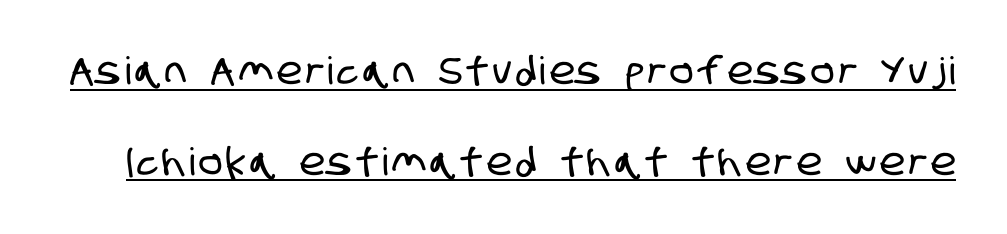
{"serif": "no", "width": "condensed", "stroke_contrast": "low", "x_height": "large", "monospaced": "no", "underline": "yes", "line_spacing": "loose", "line_spacing_ratio": 2.39, "glyph_px": 38}
